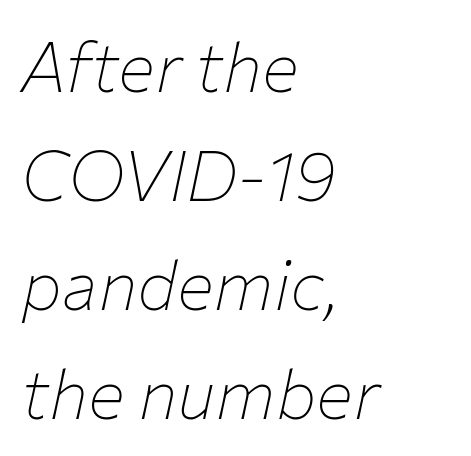
Inter-character spacing is left at the font's built-in metrics. Weight class: somewhere from thin through regular. Successive baselines arrive at the customary interval. The lines in this sample share a left origin and differ only in where they stop.
